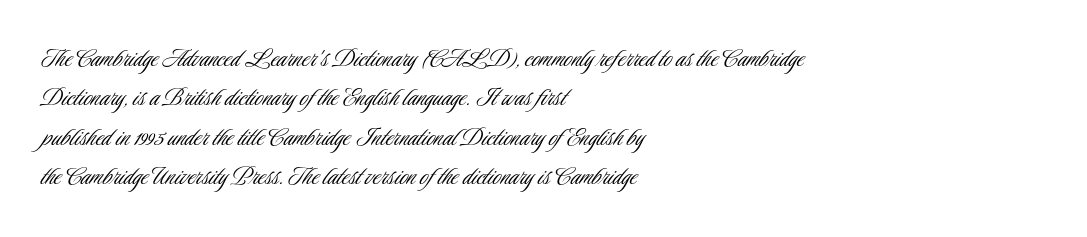
Characters follow at the spacing the type designer built in. Looks like regular typesetting: each glyph gets only the width it needs. Nothing sits at the stroke ends, so this counts as sans-serif. Typeset ragged right — the left edge is the straight one. No heavy texture on the line: the type isn't bold.
